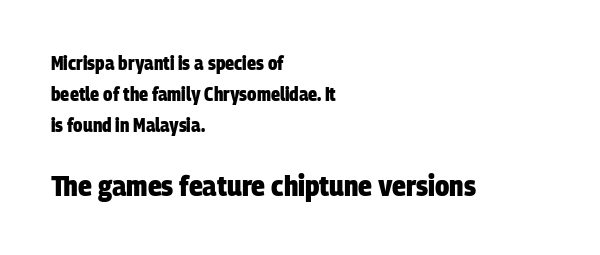
Here the glyphs are tracked normally, forming tight word shapes. The face used here has the dense, thick strokes of a bold. The composition opens small and finishes big. Looks like regular typesetting: each glyph gets only the width it needs.
